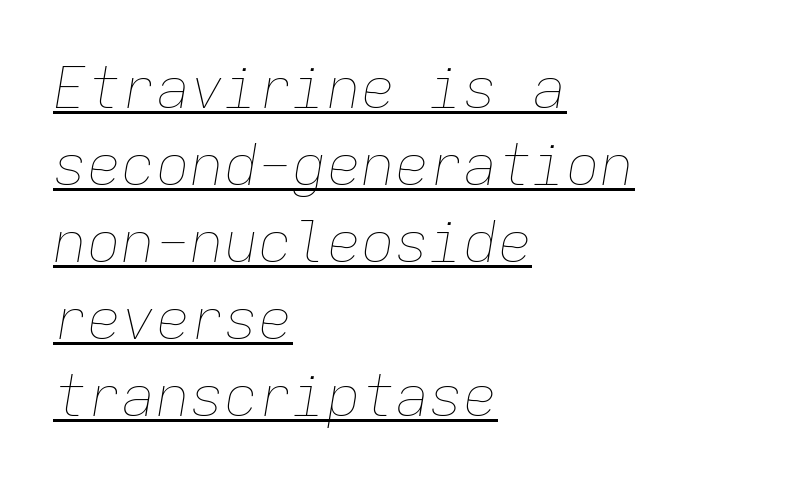
The image shows 57 px thin type, italic (leaning right), monospaced; set left-aligned, normal line spacing (1.35x), normal letter spacing, underlined; low stroke contrast and a medium x-height.
